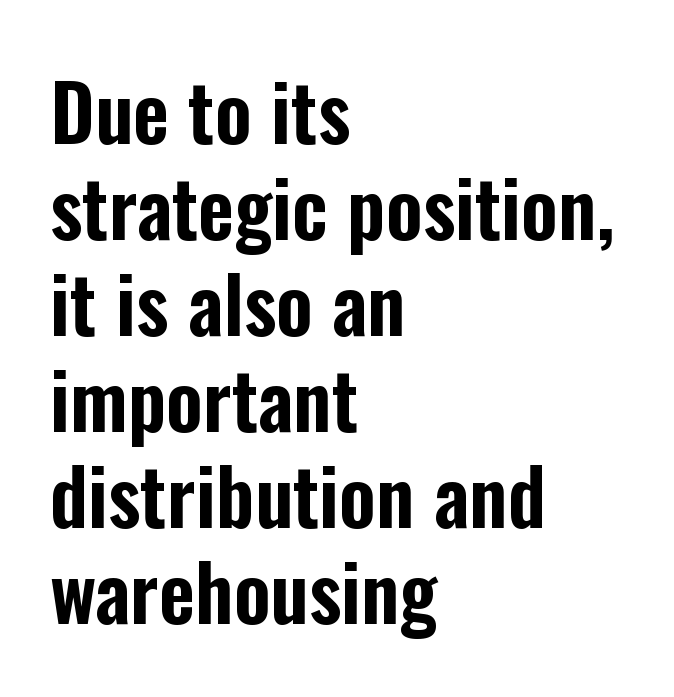
{"serif": "no", "italic": "no", "width": "condensed", "stroke_contrast": "low", "x_height": "medium", "monospaced": "no", "underline": "no", "align": "left", "line_spacing_ratio": 1.23, "letter_spacing": "normal", "letter_spacing_em": 0.0, "glyph_px": 78}
